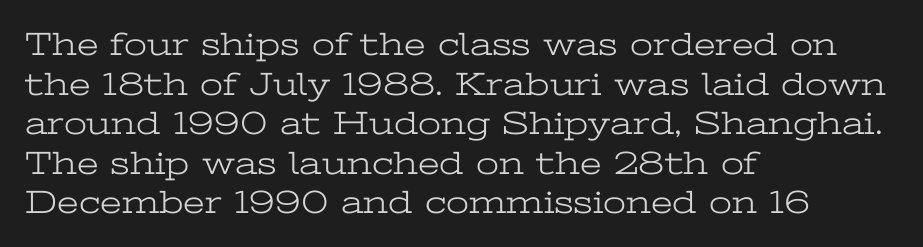
The image shows 33 px light, wide serif type, upright; set left-aligned, line spacing 1.2x, normal letter spacing, not underlined; low stroke contrast and a medium x-height.
